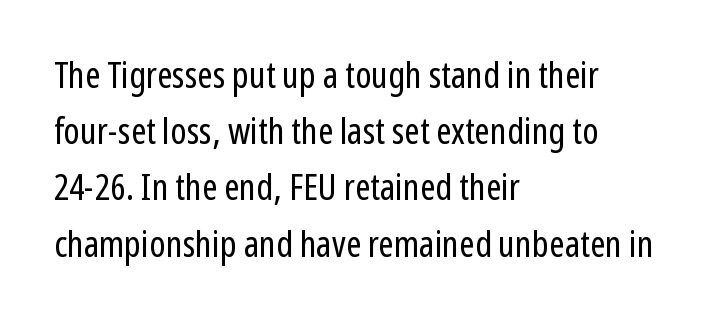
Casual observation: everything's shoved over to the left. Notice how descenders clear the ascenders below comfortably — that's standard leading. Nope, no serifs anywhere on these letters. The horizontal fit of the characters is conventional and even.
